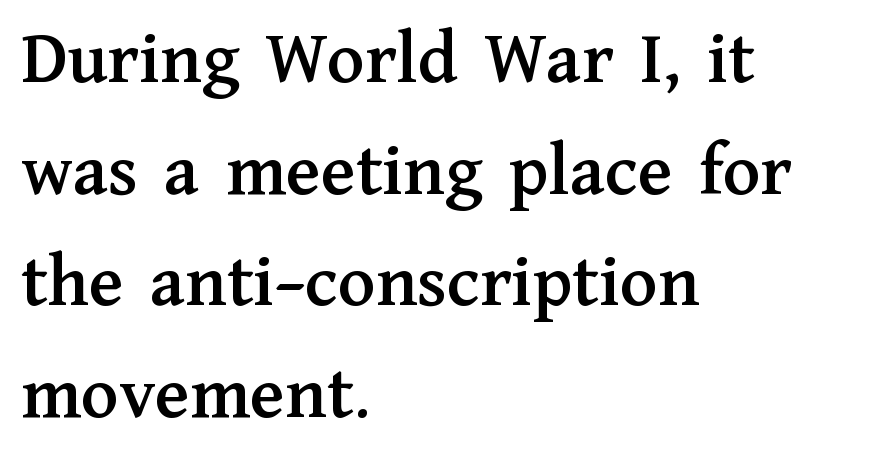
The image shows 77 px serif type, upright; set left-aligned, normal line spacing (1.45x), normal letter spacing, not underlined; medium stroke contrast and a medium x-height.
